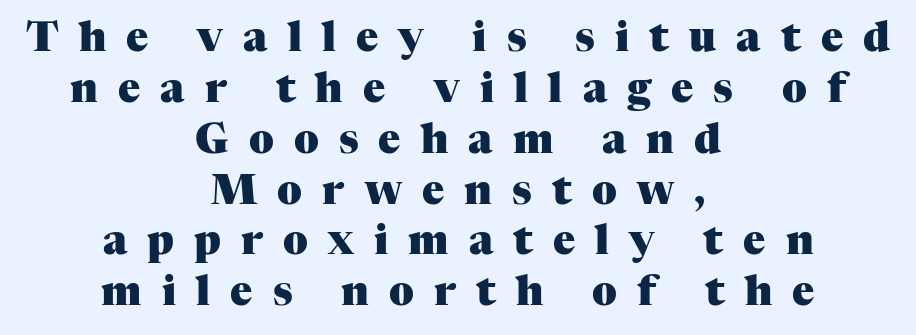
Q: Is the text bold? A: Yes.
Q: Is the text italic (slanted)? A: No, it is upright.
Q: Is the typeface a serif or a sans-serif typeface? A: Serif.
Q: Is the text underlined? A: No.
Q: How is the paragraph aligned? A: Centered.
Q: Is the spacing between letters normal or unusually wide? A: Unusually wide.
Q: Width (condensed, normal, or wide)? A: Normal.
Q: Stroke contrast? A: Medium.
Q: x-height? A: Medium.
Q: Monospaced? A: No.
